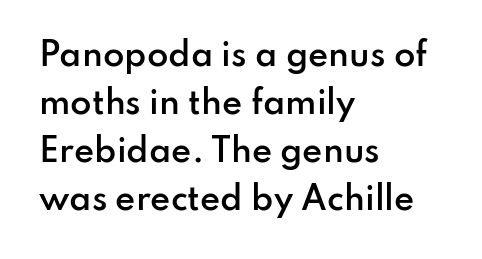
{"serif": "no", "italic": "no", "bold": "semi", "weight": "semibold", "width": "normal", "stroke_contrast": "low", "x_height": "small", "monospaced": "no", "underline": "no", "align": "left", "line_spacing": "normal", "line_spacing_ratio": 1.55, "letter_spacing": "normal", "letter_spacing_em": 0.0, "glyph_px": 31}
